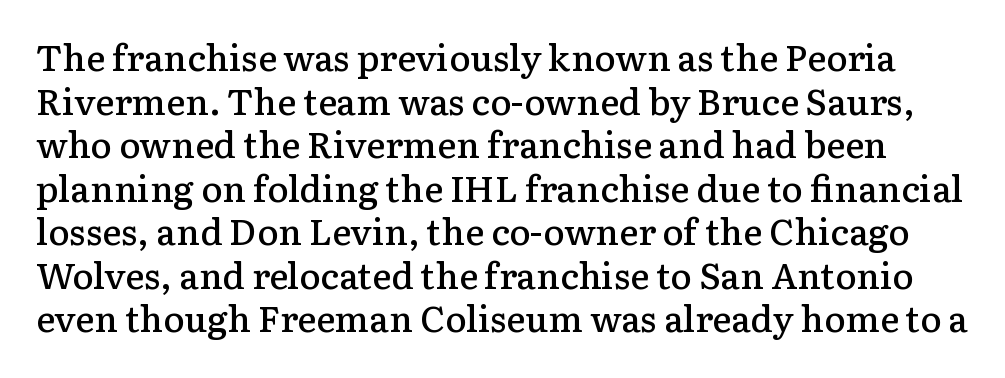
Italic? Not at all — the glyphs are vertical. The glyphs have the mass of a demibold cut, below bold. Is this a sans? No — the strokes have serifs. The face used here is proportionally spaced, like ordinary book or web type. You could call the tracking neutral — neither tight nor loose. Descenders hang freely into open space.
